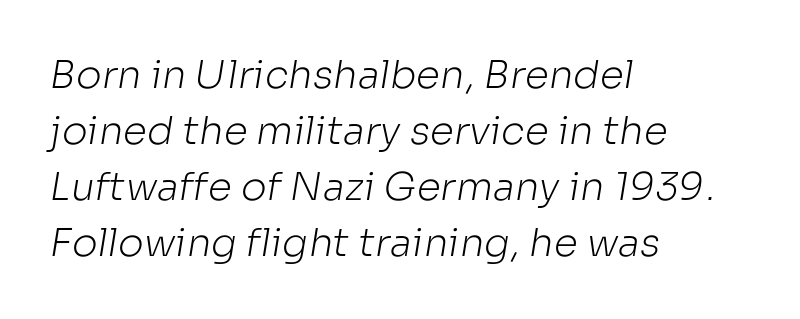
Q: Is the text bold? A: No.
Q: Is the typeface a serif or a sans-serif typeface? A: Sans-serif.
Q: Is the text underlined? A: No.
Q: How is the paragraph aligned? A: Left-aligned.
Q: Is the spacing between letters normal or unusually wide? A: Normal.
Q: Is the spacing between lines tight, normal or loose? A: Normal.
Q: Width (condensed, normal, or wide)? A: Normal.
Q: Stroke contrast? A: Low.
Q: x-height? A: Medium.
Q: Monospaced? A: No.
